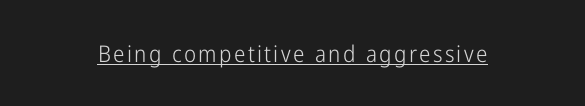
Q: Is the text bold? A: No.
Q: Is the text italic (slanted)? A: No, it is upright.
Q: Is the text underlined? A: Yes.
